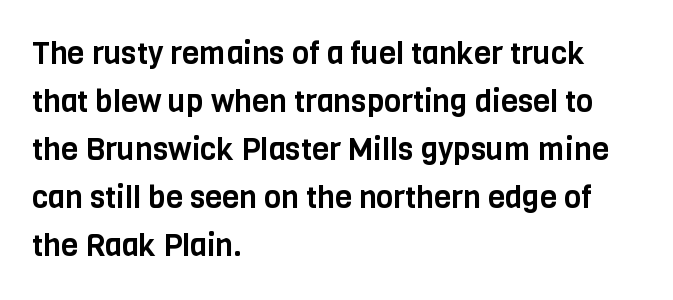
Q: Is the text italic (slanted)? A: No, it is upright.
Q: Is the typeface a serif or a sans-serif typeface? A: Sans-serif.
Q: Is the text underlined? A: No.
Q: How is the paragraph aligned? A: Left-aligned.
Q: Is the spacing between letters normal or unusually wide? A: Normal.
Q: Is the spacing between lines tight, normal or loose? A: Normal.
Q: Width (condensed, normal, or wide)? A: Condensed.
Q: Stroke contrast? A: Low.
Q: x-height? A: Large.
Q: Monospaced? A: No.
